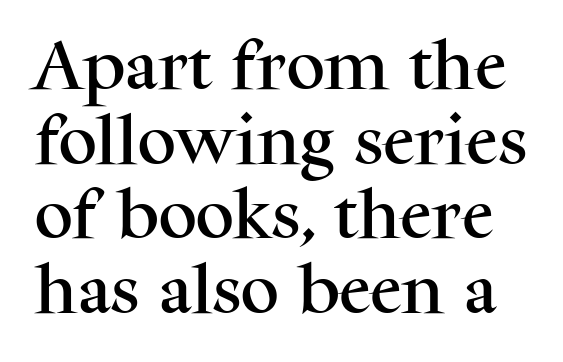
Serif or sans? Serif — the stroke terminals have little feet. The strip under each line holds only bare page. The axis of the letterforms is exactly vertical. Think of a printed novel: that variable character pitch is what you see here. No extra tracking has been applied to these lines. Regular leading.
